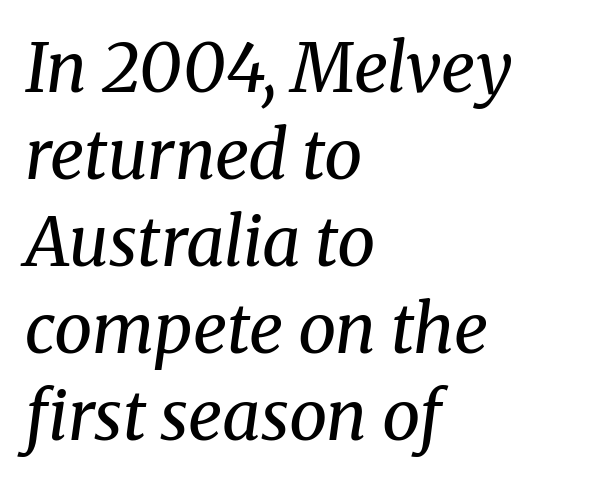
Emphasis-style slanted type is in use. Caption: multi-line text, flush left, ragged right. Classification — serif. The line-height multiplier appears to be the usual default.
